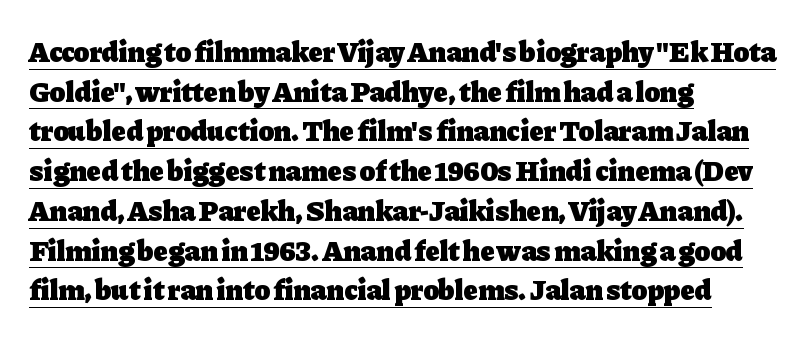
{"serif": "yes", "italic": "no", "bold": "yes", "weight": "heavy", "width": "normal", "stroke_contrast": "low", "x_height": "medium", "monospaced": "no", "underline": "yes", "align": "left", "line_spacing": "normal", "line_spacing_ratio": 1.37, "letter_spacing": "normal", "letter_spacing_em": 0.0, "glyph_px": 29}
